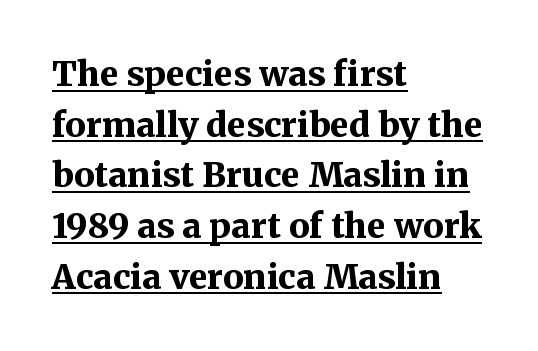
Q: Is the text bold? A: Yes.
Q: Is the text italic (slanted)? A: No, it is upright.
Q: Is the typeface a serif or a sans-serif typeface? A: Serif.
Q: Is the text underlined? A: Yes.
Q: How is the paragraph aligned? A: Left-aligned.
Q: Is the spacing between letters normal or unusually wide? A: Normal.
Q: Is the spacing between lines tight, normal or loose? A: Normal.
Q: Width (condensed, normal, or wide)? A: Normal.
Q: Stroke contrast? A: Medium.
Q: x-height? A: Medium.
Q: Monospaced? A: No.
